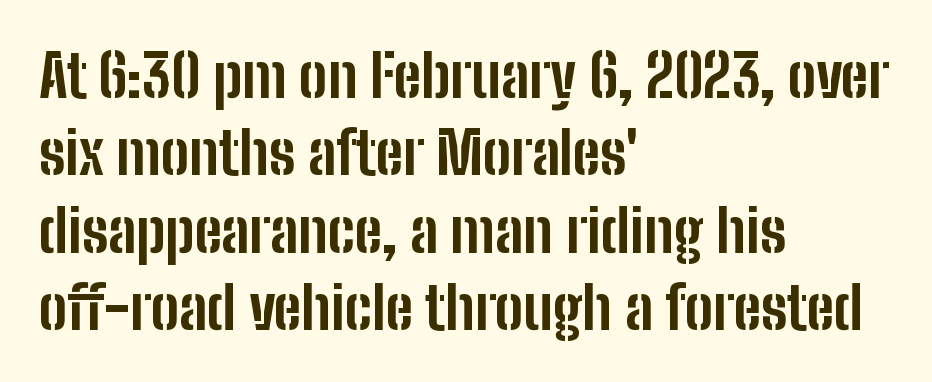
Q: Is the text bold? A: Yes.
Q: Is the text italic (slanted)? A: No, it is upright.
Q: Is the typeface a serif or a sans-serif typeface? A: Sans-serif.
Q: Is the text underlined? A: No.
Q: How is the paragraph aligned? A: Left-aligned.
Q: Is the spacing between letters normal or unusually wide? A: Normal.
Q: Is the spacing between lines tight, normal or loose? A: Normal.
Q: Width (condensed, normal, or wide)? A: Condensed.
Q: Stroke contrast? A: Low.
Q: x-height? A: Medium.
Q: Monospaced? A: No.
